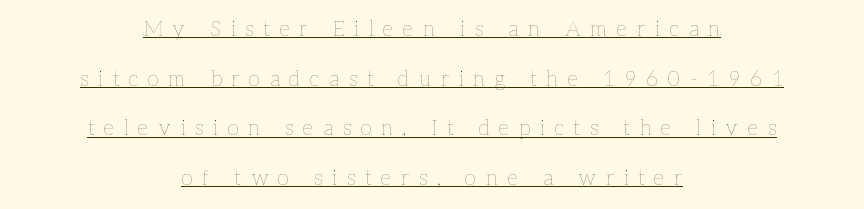
The image shows 21 px text type, upright; set centered, loose line spacing (2.36x), unusually wide letter spacing (+0.46 em), underlined.
